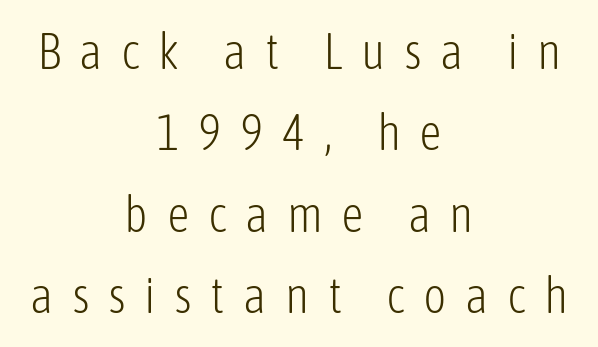
The image shows 50 px light, condensed sans-serif type, upright; set centered, normal line spacing (1.63x), unusually wide letter spacing (+0.37 em), not underlined; low stroke contrast and a medium x-height.
